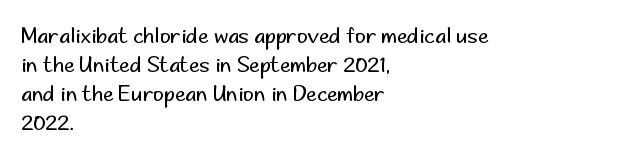
Q: Is the text bold? A: No.
Q: Is the text italic (slanted)? A: No, it is upright.
Q: Is the text underlined? A: No.
Q: How is the paragraph aligned? A: Left-aligned.
Q: Is the spacing between letters normal or unusually wide? A: Normal.
Q: Is the spacing between lines tight, normal or loose? A: Normal.
